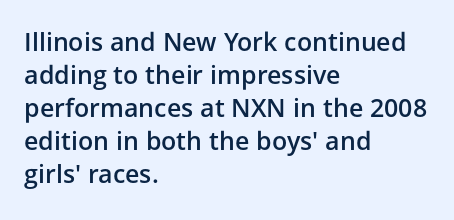
Is the letter spacing exaggerated? No — it looks like the ordinary default. The text block is weighted toward the left margin, trailing off unevenly rightward. Anything drawn beneath the words? Only blank space. The passage shown stacks its lines at a standard gap.
